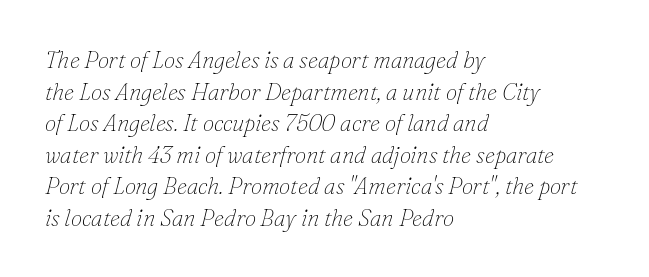
These glyphs show unthickened strokes, regular width or finer. The strip under each line holds only bare page. Short note: letters normally spaced. A typesetter would call this leading conventional body-copy spacing. Tall strokes in this sample are angled rather than plumb.
